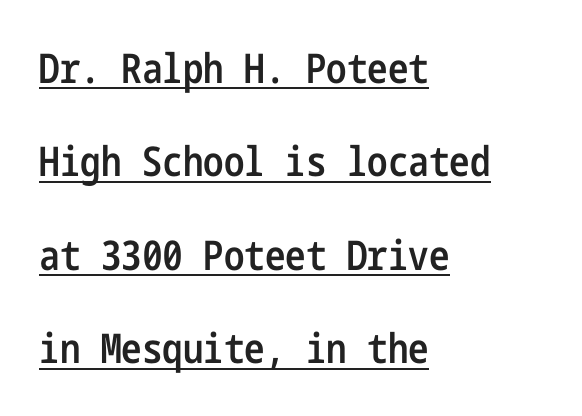
The font is running at a semibold setting, under full bold. Widely set lines give the paragraph a tall, airy silhouette. Font category for this specimen: sans-serif. The specimen includes a rule beneath the text block's lines. Which margin do the lines hug? The left one — the right edge is uneven. Standard letterfit; no display-style spreading of the glyphs.
